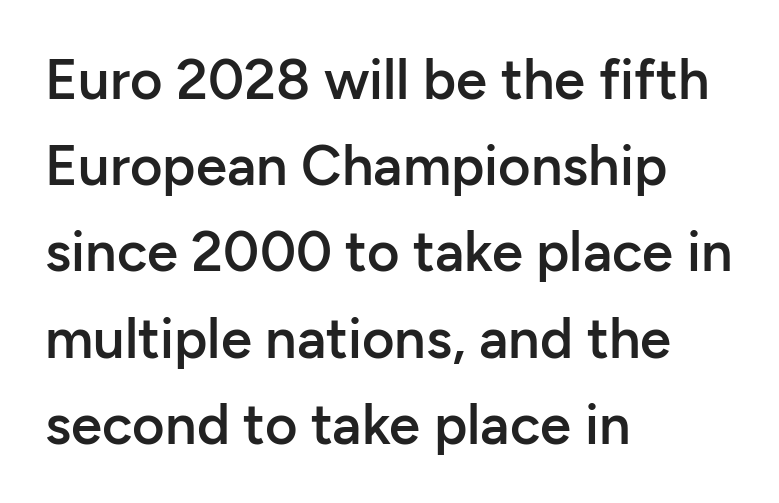
{"serif": "no", "italic": "no", "bold": "semi", "weight": "semibold", "width": "normal", "stroke_contrast": "low", "x_height": "medium", "monospaced": "no", "underline": "no", "align": "left", "line_spacing": "normal", "line_spacing_ratio": 1.54, "letter_spacing": "normal", "letter_spacing_em": 0.0, "glyph_px": 56}
